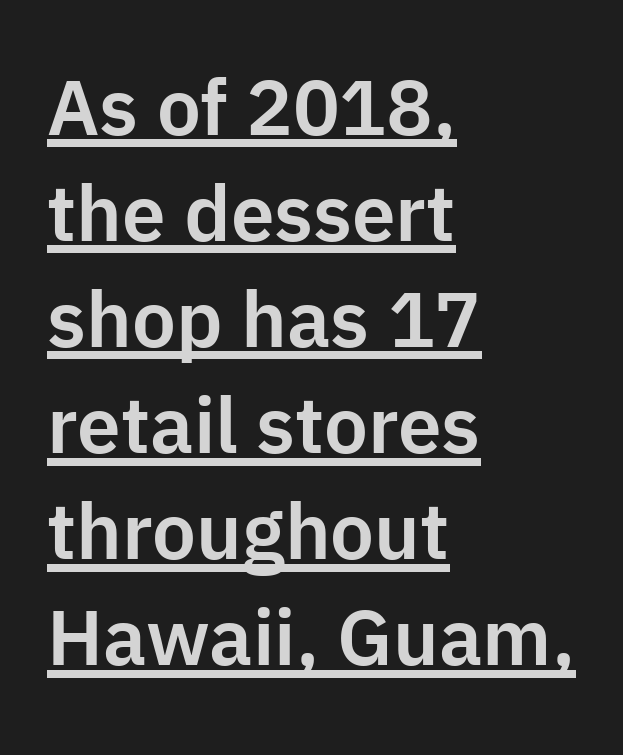
{"serif": "no", "italic": "no", "width": "normal", "stroke_contrast": "low", "x_height": "medium", "monospaced": "no", "underline": "yes", "align": "left", "line_spacing": "normal", "line_spacing_ratio": 1.36, "letter_spacing": "normal", "letter_spacing_em": 0.0, "glyph_px": 78}
